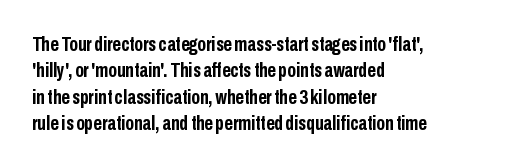
{"italic": "no", "bold": "yes", "underline": "no", "align": "left", "line_spacing": "normal", "line_spacing_ratio": 1.26, "letter_spacing": "normal", "letter_spacing_em": 0.0, "glyph_px": 21}
